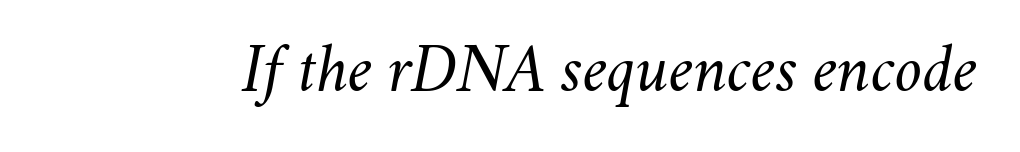
Think of a printed novel: that variable character pitch is what you see here. A quiet, ordinary-to-light weight characterises the typeface. Does extra space separate the letters? No, they use regular spacing. A clean baseline with only descenders dipping below it. Designer's note — italics engaged.
